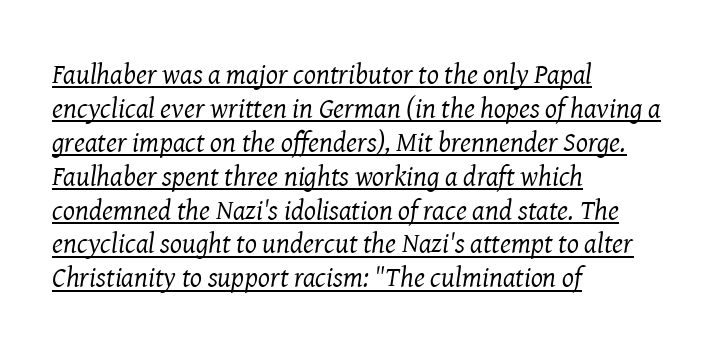
Q: Is the text bold? A: No.
Q: Is the text italic (slanted)? A: Yes, it leans right by about 8 degrees.
Q: Is the typeface a serif or a sans-serif typeface? A: Serif.
Q: Is the text underlined? A: Yes.
Q: How is the paragraph aligned? A: Left-aligned.
Q: Is the spacing between letters normal or unusually wide? A: Normal.
Q: Width (condensed, normal, or wide)? A: Normal.
Q: Stroke contrast? A: Medium.
Q: x-height? A: Medium.
Q: Monospaced? A: No.
